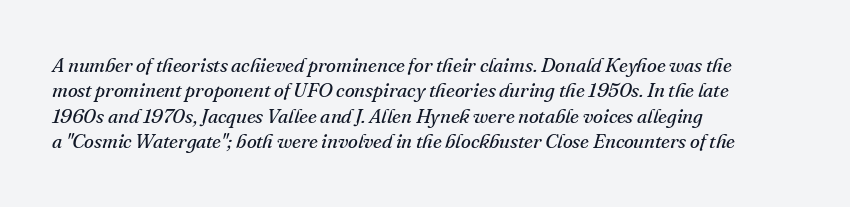
The image shows 20 px text type, italic (leaning right); set left-aligned, normal line spacing (1.27x), normal letter spacing, not underlined.
